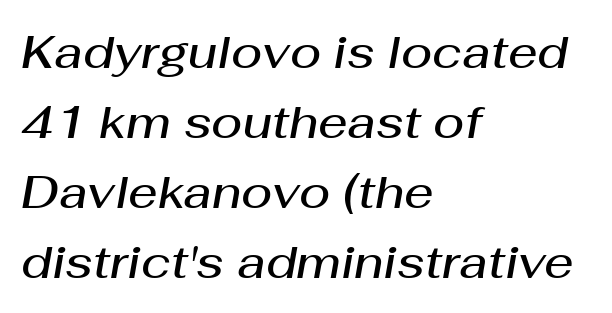
The image shows 46 px semibold type, italic (leaning right); set left-aligned, normal line spacing (1.52x), normal letter spacing, not underlined; medium stroke contrast and a medium x-height.
